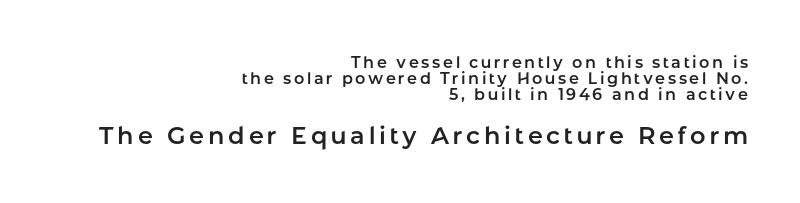
The image shows 24 px text type, upright; set right-aligned, tight line spacing (1.01x), not underlined; the second (bottom) block is 1.5x larger.
